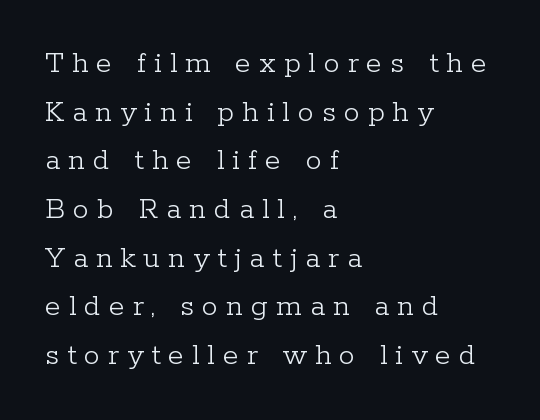
The image shows 32 px light serif type, upright; set left-aligned, normal line spacing (1.52x), unusually wide letter spacing (+0.25 em), not underlined; low stroke contrast and a medium x-height.
